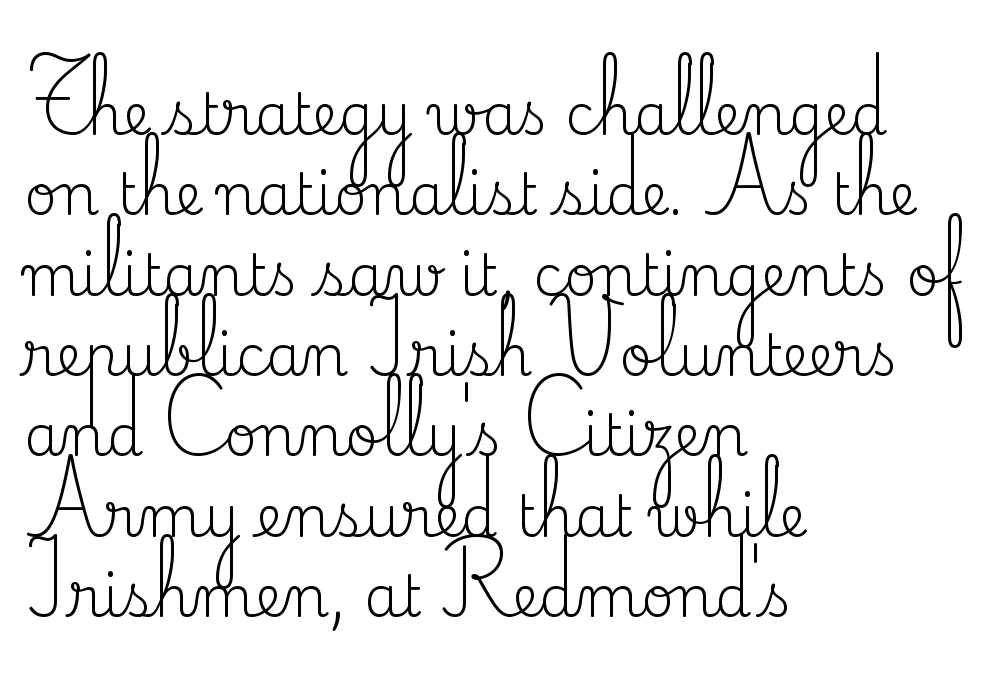
Q: Is the text bold? A: No.
Q: Is the text italic (slanted)? A: No, it is upright.
Q: Is the typeface a serif or a sans-serif typeface? A: Serif.
Q: Is the text underlined? A: No.
Q: How is the paragraph aligned? A: Left-aligned.
Q: Is the spacing between letters normal or unusually wide? A: Normal.
Q: Is the spacing between lines tight, normal or loose? A: Normal.
Q: Width (condensed, normal, or wide)? A: Normal.
Q: Stroke contrast? A: Medium.
Q: x-height? A: Small.
Q: Monospaced? A: No.
